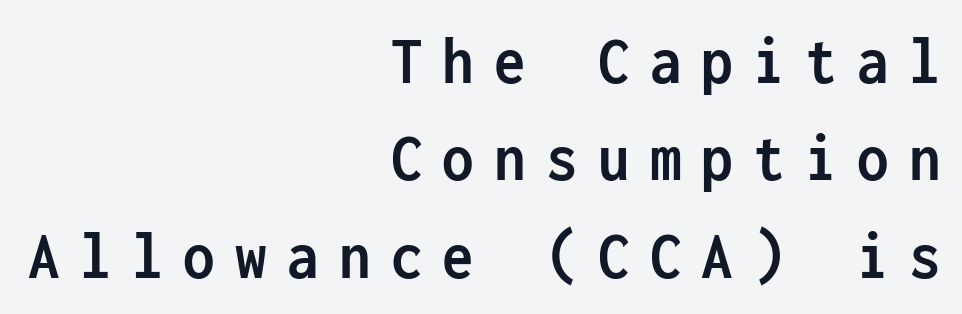
{"serif": "no", "italic": "no", "bold": "yes", "weight": "semibold", "width": "condensed", "stroke_contrast": "low", "x_height": "medium", "monospaced": "yes", "underline": "no", "align": "right", "line_spacing": "normal", "line_spacing_ratio": 1.39, "letter_spacing": "wide", "letter_spacing_em": 0.29, "glyph_px": 70}
